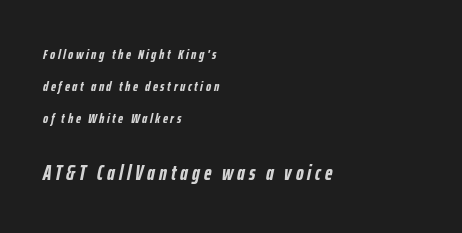
The typesetter chose a ragged-right arrangement here. Vertically, the passage feels expansive, rows floating well apart. A typesetter would mark this as italic. Size hierarchy here favors the trailing block over the leading one.
